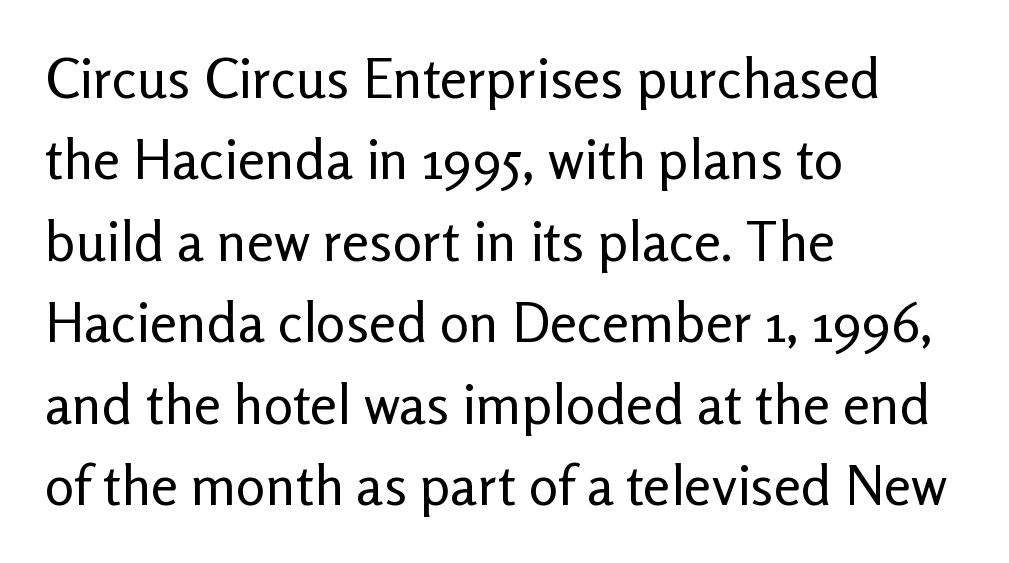
Q: Is the text bold? A: No.
Q: Is the text italic (slanted)? A: No, it is upright.
Q: Is the typeface a serif or a sans-serif typeface? A: Sans-serif.
Q: Is the text underlined? A: No.
Q: How is the paragraph aligned? A: Left-aligned.
Q: Is the spacing between letters normal or unusually wide? A: Normal.
Q: Is the spacing between lines tight, normal or loose? A: Normal.
Q: Width (condensed, normal, or wide)? A: Normal.
Q: Stroke contrast? A: Low.
Q: x-height? A: Medium.
Q: Monospaced? A: No.
